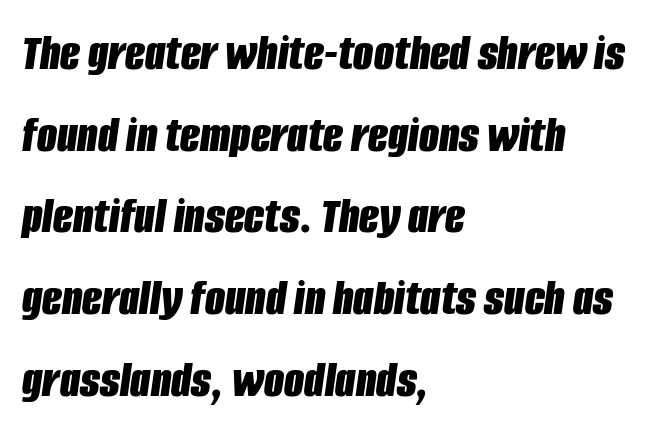
Q: Is the text bold? A: Yes.
Q: Is the text italic (slanted)? A: Yes, it leans right by about 8 degrees.
Q: Is the text underlined? A: No.
Q: How is the paragraph aligned? A: Left-aligned.
Q: Is the spacing between letters normal or unusually wide? A: Normal.
Q: Is the spacing between lines tight, normal or loose? A: Normal.
Q: Width (condensed, normal, or wide)? A: Condensed.
Q: Stroke contrast? A: Low.
Q: x-height? A: Large.
Q: Monospaced? A: No.
